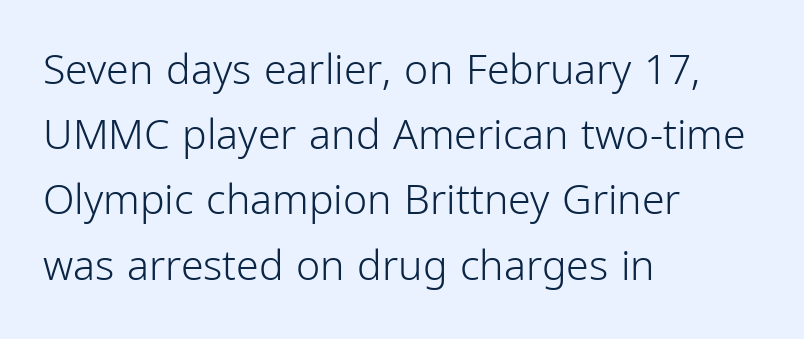
The image shows 41 px light, condensed sans-serif type, upright; set left-aligned, normal line spacing (1.59x), normal letter spacing, not underlined; low stroke contrast and a medium x-height.
